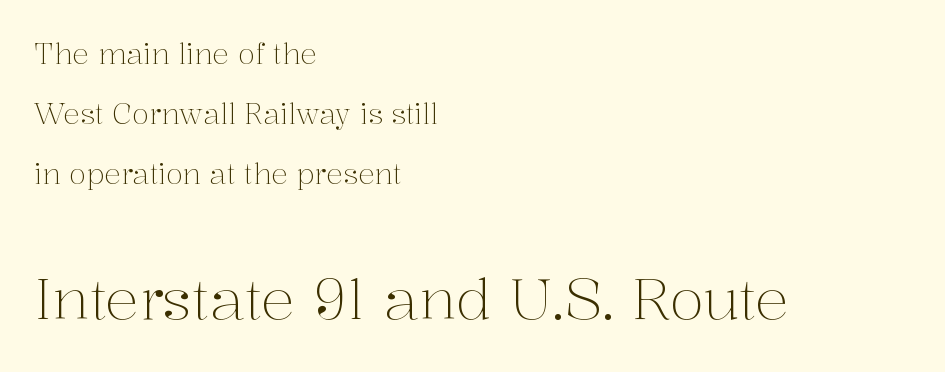
Q: Is the text bold? A: No.
Q: Is the text italic (slanted)? A: No, it is upright.
Q: Is the typeface a serif or a sans-serif typeface? A: Serif.
Q: Is the text underlined? A: No.
Q: How is the paragraph aligned? A: Left-aligned.
Q: Is the spacing between letters normal or unusually wide? A: Normal.
Q: Is the spacing between lines tight, normal or loose? A: Loose.
Q: Which block of text is set in a larger size, the first (top) or the second (bottom)? A: The second (bottom) one.
Q: Width (condensed, normal, or wide)? A: Normal.
Q: Stroke contrast? A: Medium.
Q: x-height? A: Medium.
Q: Monospaced? A: No.
